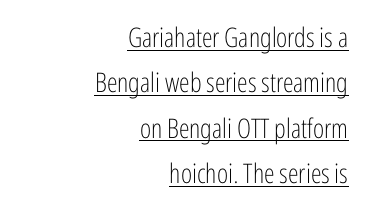
The image shows 27 px text type, upright; set right-aligned, normal line spacing (1.68x), normal letter spacing, underlined.
